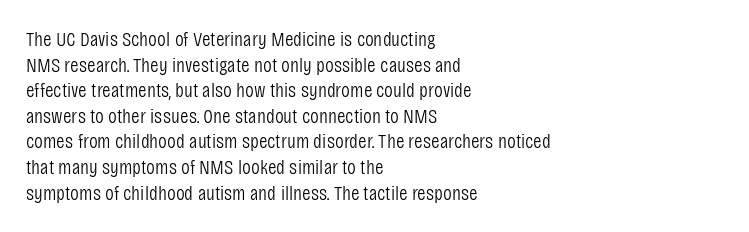
Does extra space separate the letters? No, they use regular spacing. The passage is arranged the way most books set body copy — flush left. The area under the type is left untouched. The face looks like a standard text weight, possibly lighter. Notice how the stems are strictly vertical — no italics here.
